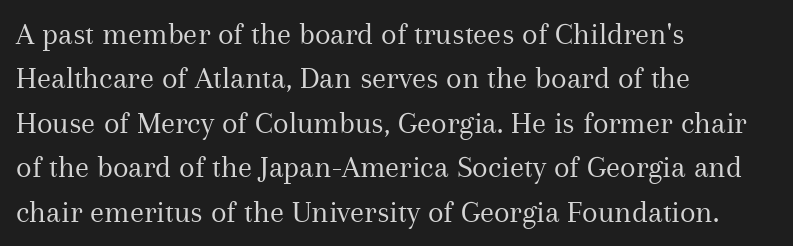
Q: Is the text bold? A: No.
Q: Is the text italic (slanted)? A: No, it is upright.
Q: Is the typeface a serif or a sans-serif typeface? A: Serif.
Q: Is the text underlined? A: No.
Q: How is the paragraph aligned? A: Left-aligned.
Q: Is the spacing between letters normal or unusually wide? A: Normal.
Q: Is the spacing between lines tight, normal or loose? A: Normal.
Q: Width (condensed, normal, or wide)? A: Normal.
Q: Stroke contrast? A: Medium.
Q: x-height? A: Medium.
Q: Monospaced? A: No.
